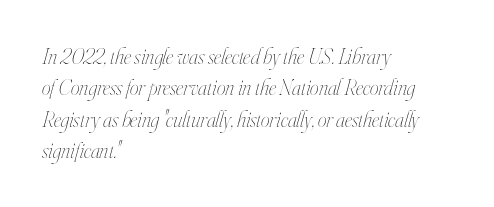
Stroke thickness stays within the range of a standard reading face or lighter. Slanted lettering throughout. The specimen omits any rule beneath the text block's lines. Line beginnings align vertically; line endings do not. The space between consecutive lines is moderate. The gaps between neighbouring characters are ordinary and unremarkable.
